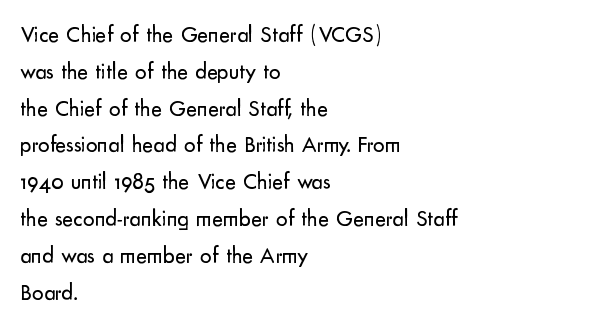
Q: Is the text bold? A: No.
Q: Is the text italic (slanted)? A: No, it is upright.
Q: Is the text underlined? A: No.
Q: How is the paragraph aligned? A: Left-aligned.
Q: Is the spacing between letters normal or unusually wide? A: Normal.
Q: Is the spacing between lines tight, normal or loose? A: Normal.
